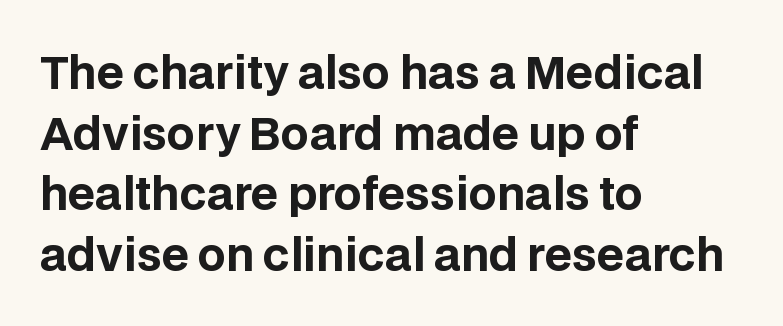
The rendering uses natural spacing where letterforms have individual widths. Caption: bold face, heavy strokes. Any mark beneath the type? The region is blank. Visually the block forms a straight wall on the left and a jagged coastline on the right. Short note: letters normally spaced. Horizontal bands of white between lines are of average thickness.
